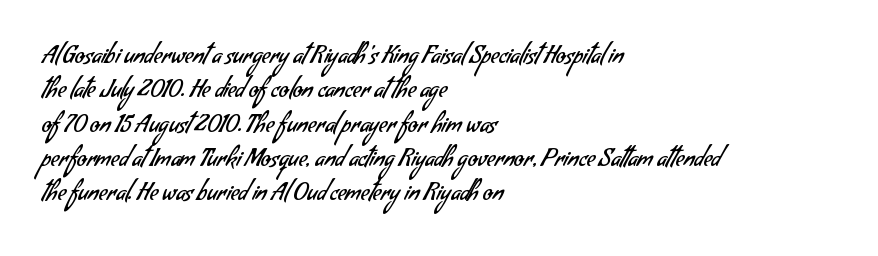
{"bold": "no", "underline": "no", "align": "left", "line_spacing": "normal", "line_spacing_ratio": 1.49, "letter_spacing": "normal", "letter_spacing_em": 0.0, "glyph_px": 23}
